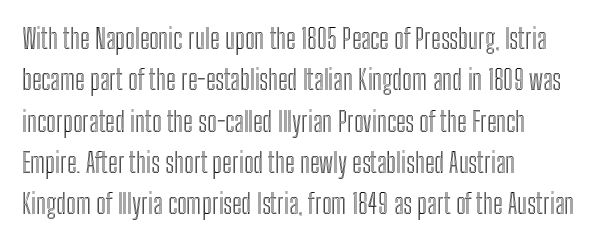
Successive baselines arrive at the customary interval. Short and long lines alike share a common starting point at left. Italic: no, the glyphs are upright roman. Short note: letters normally spaced. Quick note: underline off.
